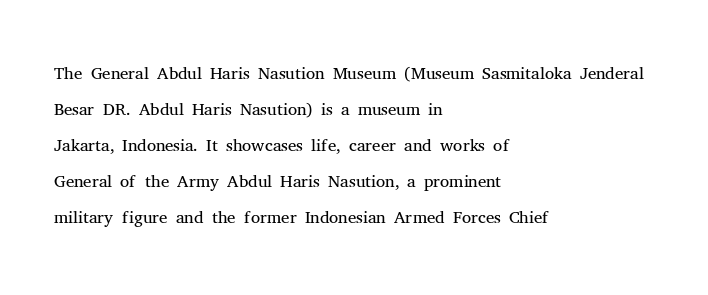
The image shows 26 px text type, upright; set left-aligned, normal line spacing (1.38x), normal letter spacing, not underlined.
